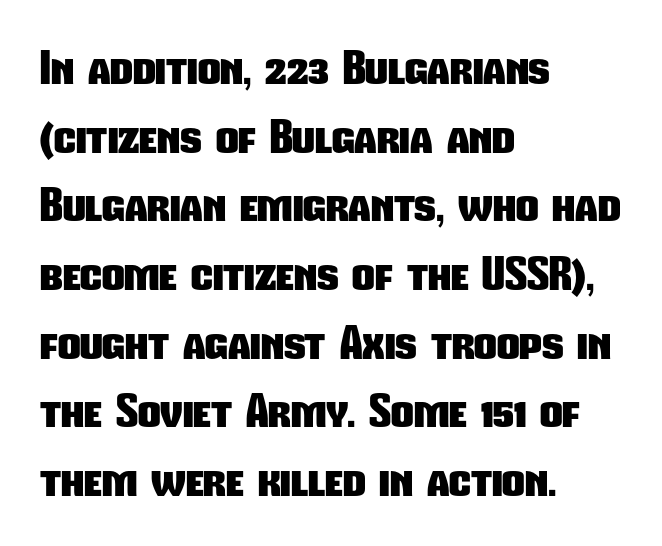
Q: Is the text bold? A: Yes.
Q: Is the typeface a serif or a sans-serif typeface? A: Sans-serif.
Q: Is the text underlined? A: No.
Q: How is the paragraph aligned? A: Left-aligned.
Q: Is the spacing between letters normal or unusually wide? A: Normal.
Q: Is the spacing between lines tight, normal or loose? A: Normal.
Q: Width (condensed, normal, or wide)? A: Condensed.
Q: Stroke contrast? A: Low.
Q: x-height? A: Medium.
Q: Monospaced? A: No.
